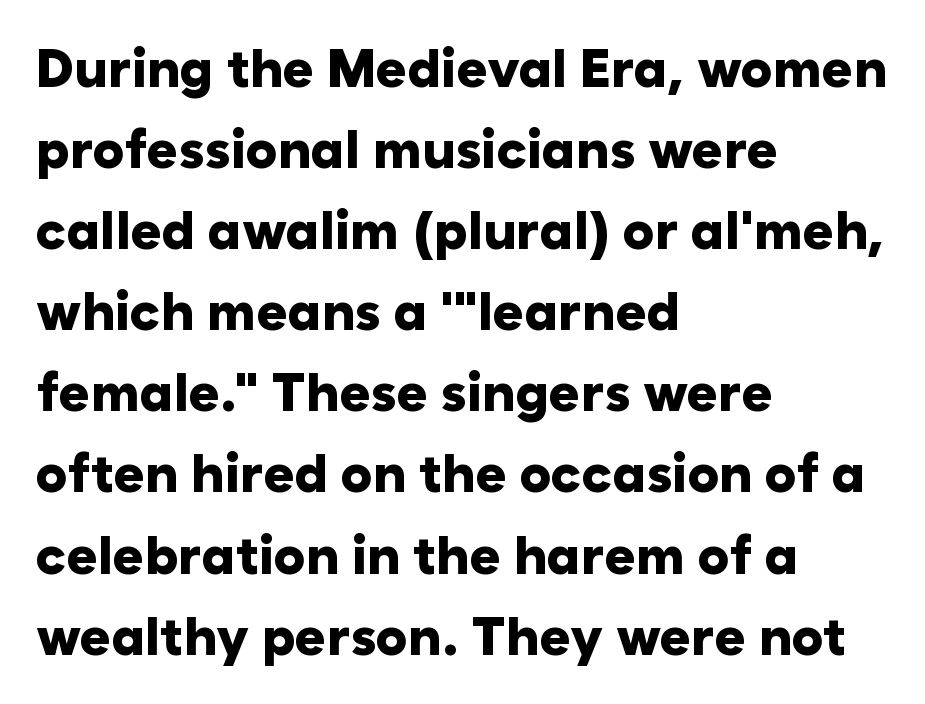
{"serif": "no", "italic": "no", "bold": "yes", "weight": "heavy", "width": "normal", "stroke_contrast": "low", "x_height": "medium", "monospaced": "no", "underline": "no", "align": "left", "line_spacing": "normal", "line_spacing_ratio": 1.53, "letter_spacing": "normal", "letter_spacing_em": 0.0, "glyph_px": 53}
